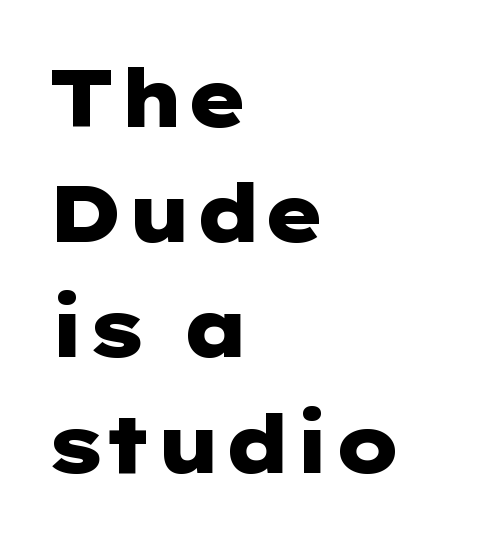
The image shows 80 px heavy, wide sans-serif type, upright; set left-aligned, normal line spacing (1.44x), normal letter spacing, not underlined; low stroke contrast and a medium x-height.
